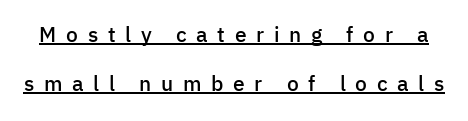
Upright lettering throughout. These lines have a slow, spaced-out rhythm from letter to letter. Students, observe: this is what heavily led, spacious text looks like. On the weight axis this lands at semibold, roughly 600.
